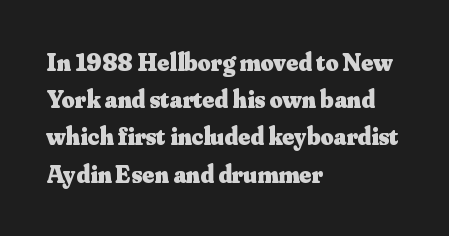
Italic: no, the glyphs are upright roman. Weight: bold. A typesetter would call this zero additional tracking. Does the copy run flush right? No — it runs flush left. In terms of leading, this rendering sits right in the middle. Quick note: underline off.
